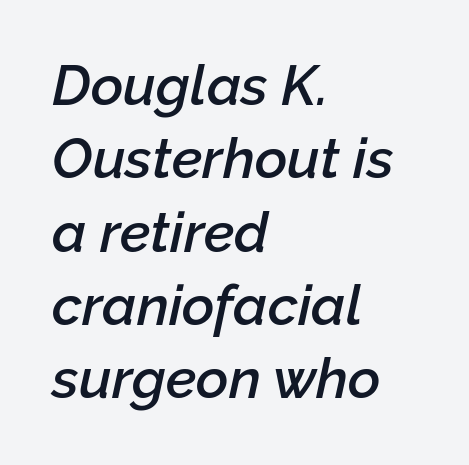
{"italic": "yes", "lean": "right", "slant_degrees": 12, "bold": "semi", "weight": "semibold", "width": "normal", "stroke_contrast": "low", "x_height": "medium", "monospaced": "no", "underline": "no", "align": "left", "line_spacing": "normal", "line_spacing_ratio": 1.31, "letter_spacing": "normal", "letter_spacing_em": 0.0, "glyph_px": 56}
